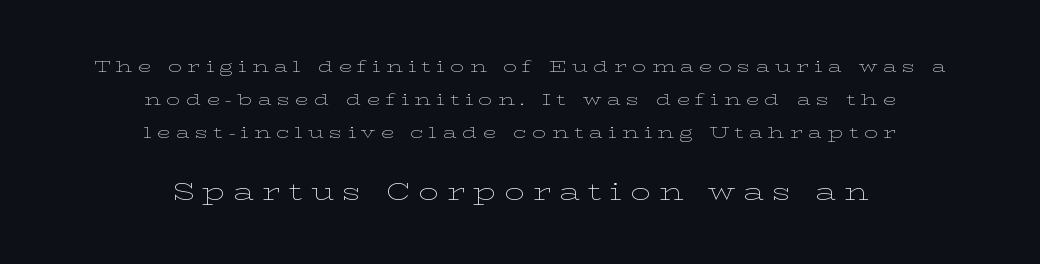
The following chunk of copy outweighs the initial chunk in type size. Type without underlining. Is the block centered? Yes — each line is placed symmetrically about the middle. Vertical spacing — loose. Between one letter and the next there's a generous, obvious gap. A roman cut, with each character standing at attention.
